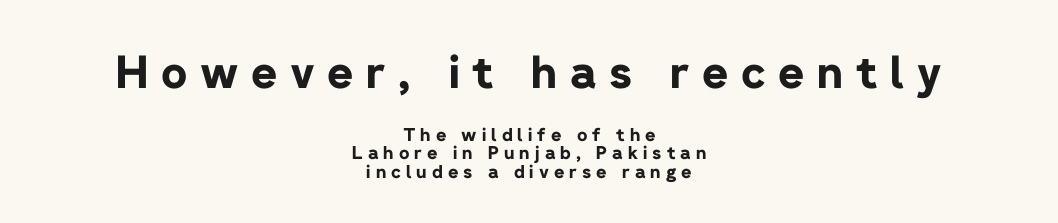
Q: Is the text bold? A: Yes.
Q: Is the text italic (slanted)? A: No, it is upright.
Q: Is the typeface a serif or a sans-serif typeface? A: Sans-serif.
Q: Is the text underlined? A: No.
Q: How is the paragraph aligned? A: Centered.
Q: Is the spacing between letters normal or unusually wide? A: Unusually wide.
Q: Is the spacing between lines tight, normal or loose? A: Tight.
Q: Which block of text is set in a larger size, the first (top) or the second (bottom)? A: The first (top) one.
Q: Width (condensed, normal, or wide)? A: Normal.
Q: Stroke contrast? A: Low.
Q: x-height? A: Medium.
Q: Monospaced? A: No.
